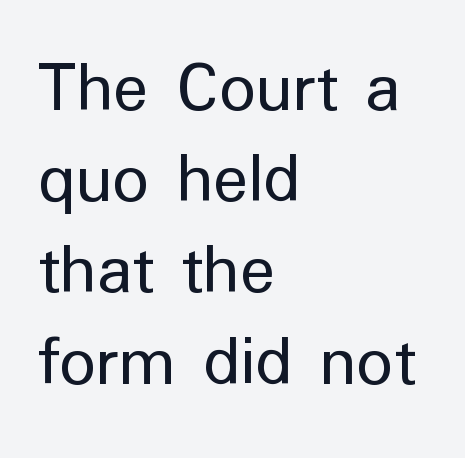
Q: Is the text bold? A: No.
Q: Is the text italic (slanted)? A: No, it is upright.
Q: Is the typeface a serif or a sans-serif typeface? A: Sans-serif.
Q: Is the text underlined? A: No.
Q: How is the paragraph aligned? A: Left-aligned.
Q: Is the spacing between letters normal or unusually wide? A: Normal.
Q: Is the spacing between lines tight, normal or loose? A: Normal.
Q: Width (condensed, normal, or wide)? A: Normal.
Q: Stroke contrast? A: Low.
Q: x-height? A: Medium.
Q: Monospaced? A: No.
